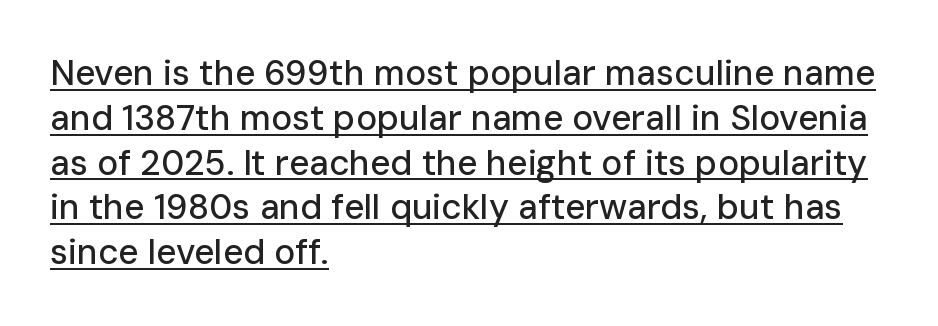
{"serif": "no", "italic": "no", "width": "normal", "stroke_contrast": "low", "x_height": "medium", "monospaced": "no", "underline": "yes", "align": "left", "line_spacing": "normal", "line_spacing_ratio": 1.28, "letter_spacing": "normal", "letter_spacing_em": 0.0, "glyph_px": 35}
